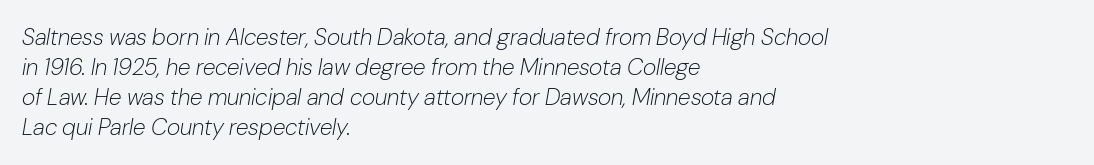
Q: Is the text bold? A: No.
Q: Is the text italic (slanted)? A: Yes, it leans right by about 10 degrees.
Q: Is the text underlined? A: No.
Q: How is the paragraph aligned? A: Left-aligned.
Q: Is the spacing between letters normal or unusually wide? A: Normal.
Q: Is the spacing between lines tight, normal or loose? A: Normal.
